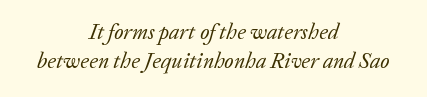
{"italic": "yes", "lean": "right", "slant_degrees": 20, "bold": "no", "underline": "no", "align": "center", "line_spacing": "normal", "line_spacing_ratio": 1.33, "letter_spacing": "normal", "letter_spacing_em": 0.0, "glyph_px": 22}
